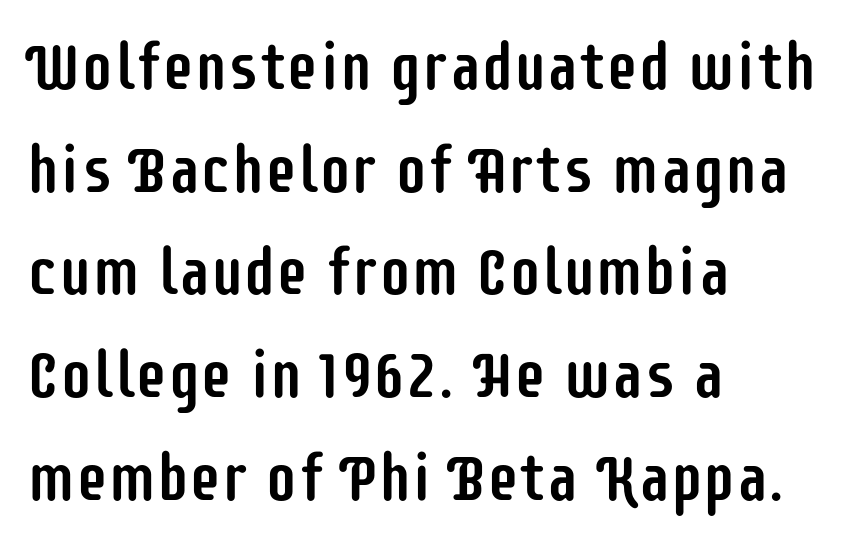
The image shows 65 px condensed sans-serif type, upright; set left-aligned, normal line spacing (1.58x), normal letter spacing, not underlined; low stroke contrast and a large x-height.
